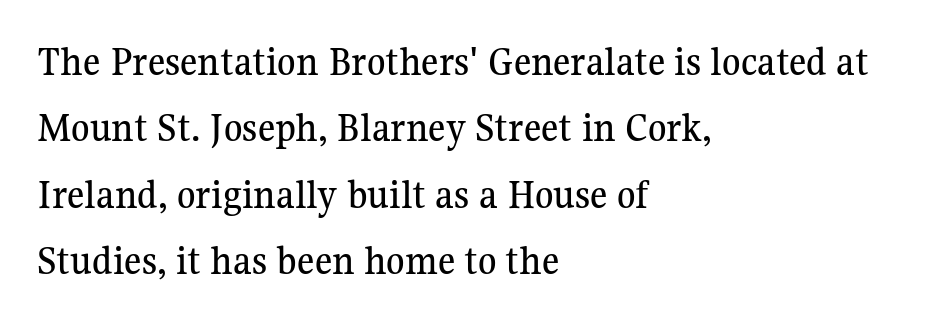
The leading is moderate, giving the passage an even texture. A typesetter would call this zero additional tracking. Do the characters align in a grid? No, the font is proportional. Lines of text with bare space underneath. Every character sits straight up, as roman type does.
